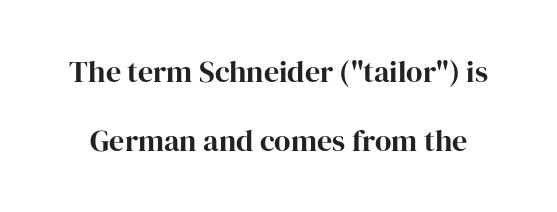
{"serif": "yes", "italic": "no", "width": "normal", "stroke_contrast": "high", "x_height": "medium", "monospaced": "no", "underline": "no", "line_spacing": "loose", "line_spacing_ratio": 2.29, "letter_spacing": "normal", "letter_spacing_em": 0.0, "glyph_px": 30}
